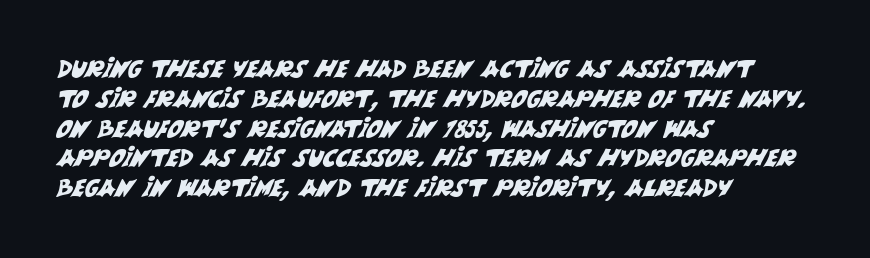
The image shows 24 px text type; set left-aligned, line spacing 1.24x, normal letter spacing, not underlined.
